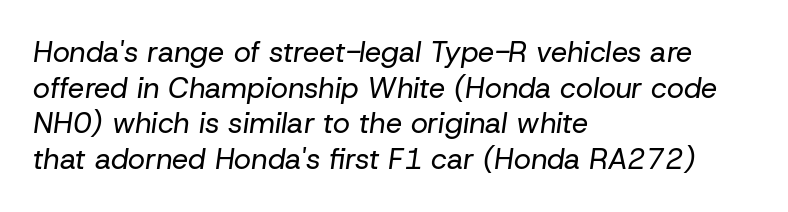
The image shows 29 px regular-weight type, italic (leaning right); set left-aligned, line spacing 1.23x, normal letter spacing, not underlined; low stroke contrast and a medium x-height.
